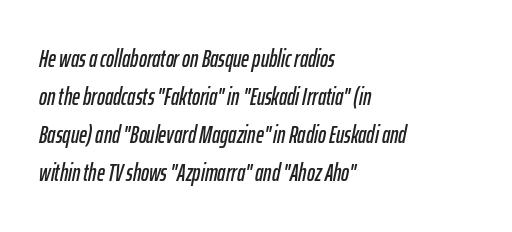
The image shows 24 px text type, italic (leaning right); set left-aligned, normal line spacing (1.59x), normal letter spacing, not underlined.
